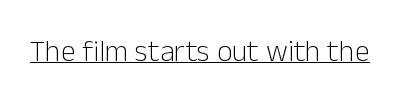
The image shows 30 px light sans-serif type, upright; set normal letter spacing, underlined; low stroke contrast and a medium x-height.
